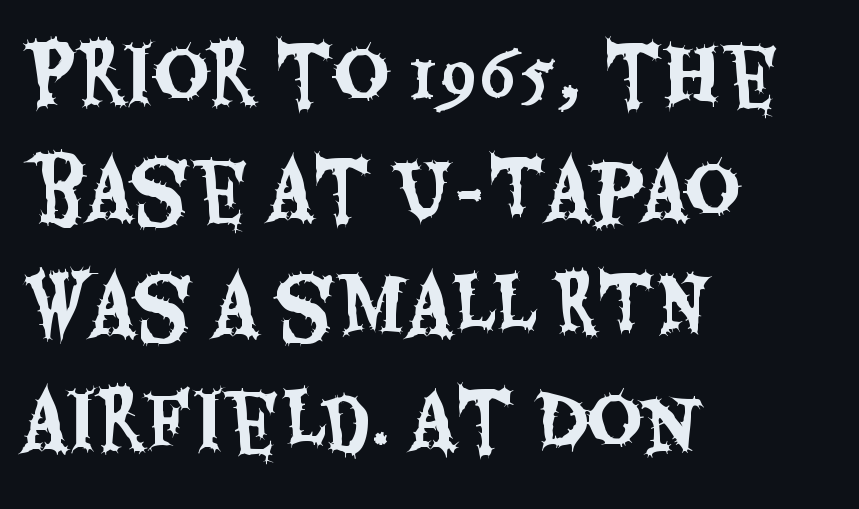
{"serif": "no", "italic": "no", "width": "condensed", "stroke_contrast": "medium", "x_height": "large", "monospaced": "no", "underline": "no", "align": "left", "line_spacing": "normal", "line_spacing_ratio": 1.5, "letter_spacing": "normal", "letter_spacing_em": 0.0, "glyph_px": 77}
